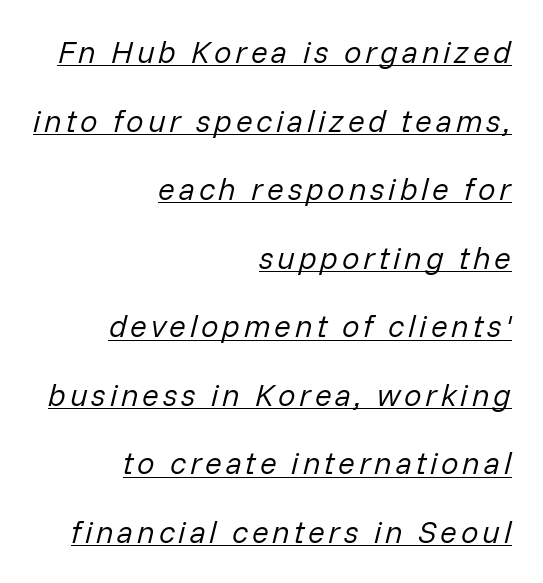
Q: Is the text bold? A: No.
Q: Is the text italic (slanted)? A: Yes, it leans right by about 14 degrees.
Q: Is the text underlined? A: Yes.
Q: How is the paragraph aligned? A: Right-aligned.
Q: Is the spacing between lines tight, normal or loose? A: Loose.
Q: Width (condensed, normal, or wide)? A: Normal.
Q: Stroke contrast? A: Low.
Q: x-height? A: Medium.
Q: Monospaced? A: No.
